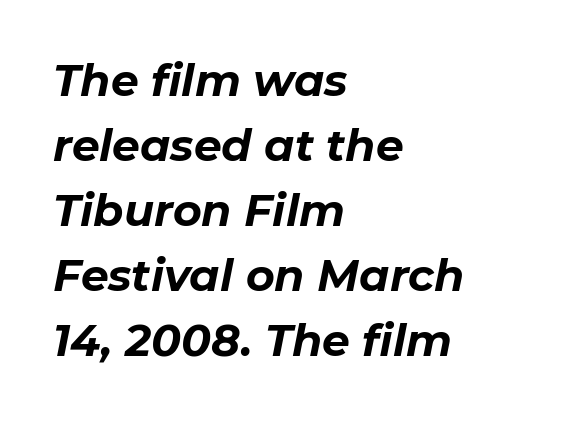
Honestly, the row spacing looks completely unremarkable. Slant detected: the letters are inclined. Emphasis by weight is at full strength: bold. Proportional: the letters do not fall into vertical columns. Line beginnings align vertically; line endings do not. The area under the type is left untouched.
